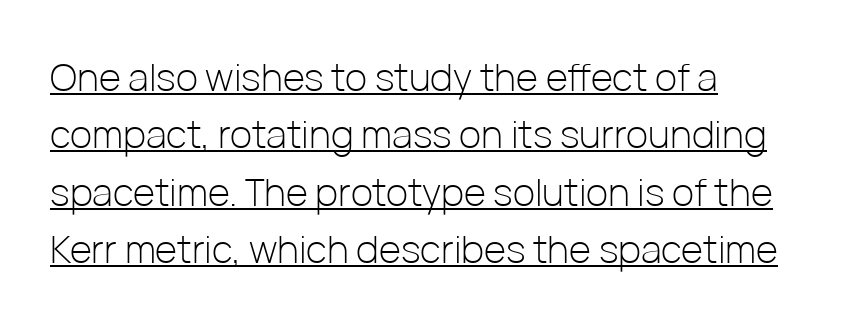
The image shows 38 px light sans-serif type, upright; set left-aligned, normal line spacing (1.51x), normal letter spacing, underlined; low stroke contrast and a medium x-height.
